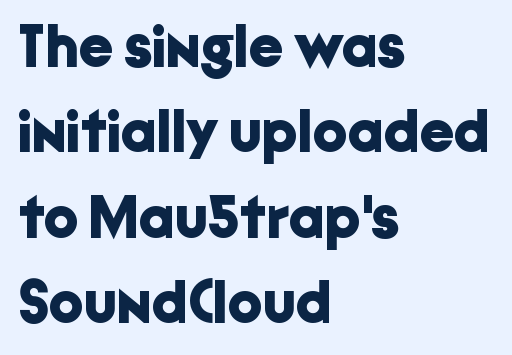
{"serif": "no", "italic": "no", "bold": "yes", "weight": "bold", "width": "normal", "stroke_contrast": "low", "x_height": "medium", "monospaced": "no", "underline": "no", "align": "left", "line_spacing": "normal", "line_spacing_ratio": 1.4, "letter_spacing": "normal", "letter_spacing_em": 0.0, "glyph_px": 61}
